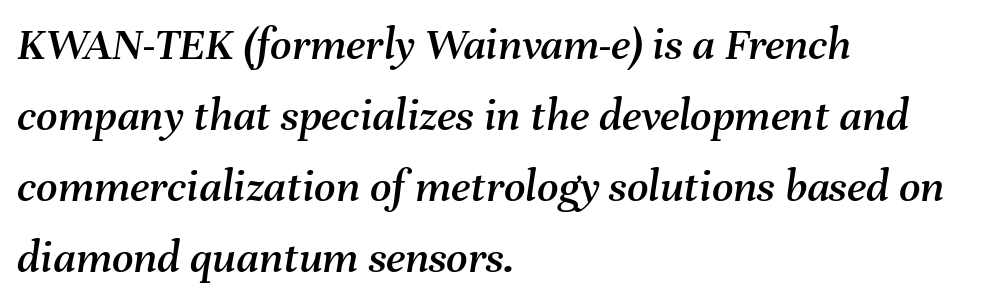
{"italic": "yes", "lean": "right", "slant_degrees": 8, "width": "normal", "stroke_contrast": "medium", "x_height": "medium", "monospaced": "no", "underline": "no", "align": "left", "line_spacing": "normal", "line_spacing_ratio": 1.51, "letter_spacing": "normal", "letter_spacing_em": 0.0, "glyph_px": 47}
